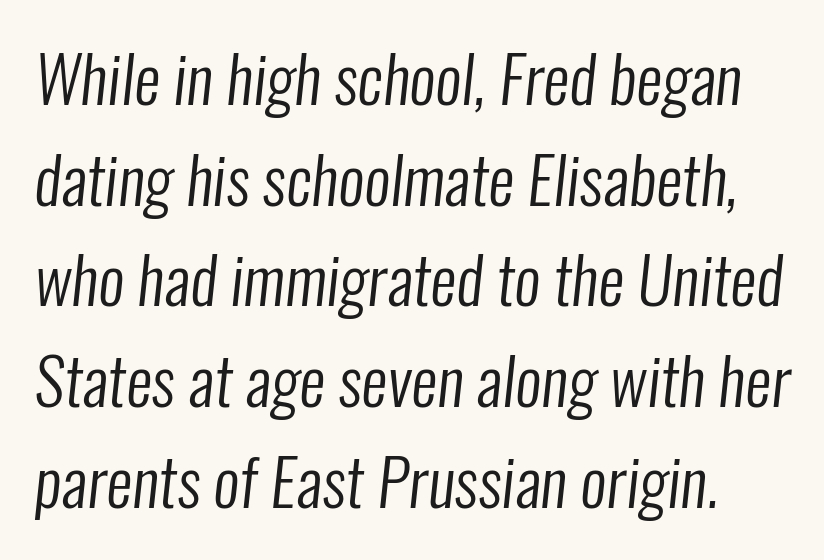
The typeface has the unassuming heft of standard copy or less. Check under the words: just untouched page. The vertical gap from one line to the next is medium. Looks like regular typesetting: each glyph gets only the width it needs. Between one letter and the next there's only the usual sliver of space. Does the type have serifs? No, each stem ends abruptly.
